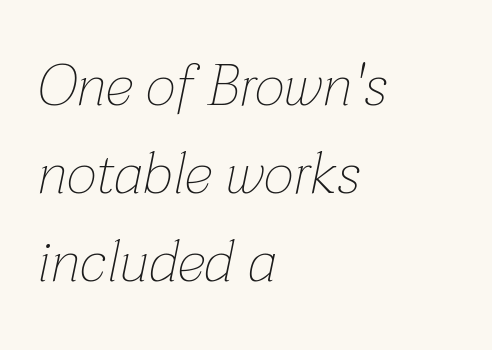
{"italic": "yes", "lean": "right", "slant_degrees": 12, "bold": "no", "weight": "thin", "width": "normal", "stroke_contrast": "low", "x_height": "medium", "monospaced": "no", "underline": "no", "align": "left", "line_spacing": "normal", "line_spacing_ratio": 1.52, "letter_spacing": "normal", "letter_spacing_em": 0.0, "glyph_px": 58}
